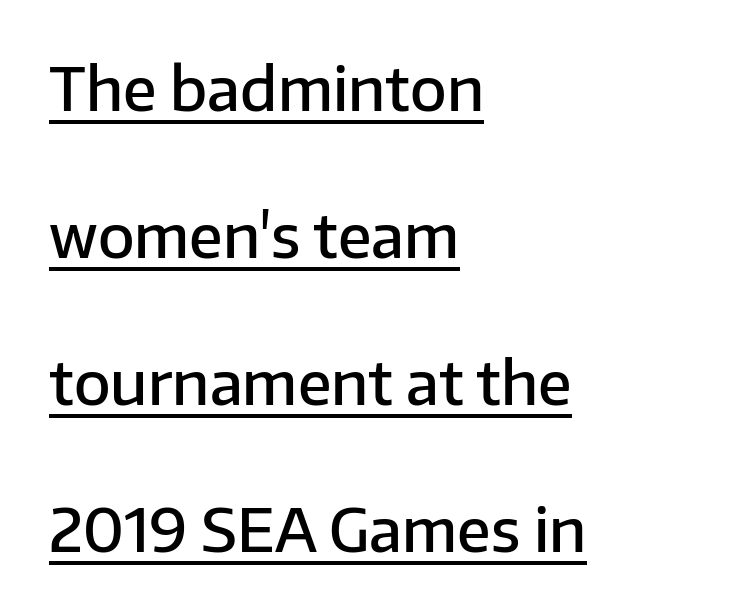
The image shows 60 px semibold sans-serif type, upright; set left-aligned, loose line spacing (2.45x), normal letter spacing, underlined; low stroke contrast and a medium x-height.
